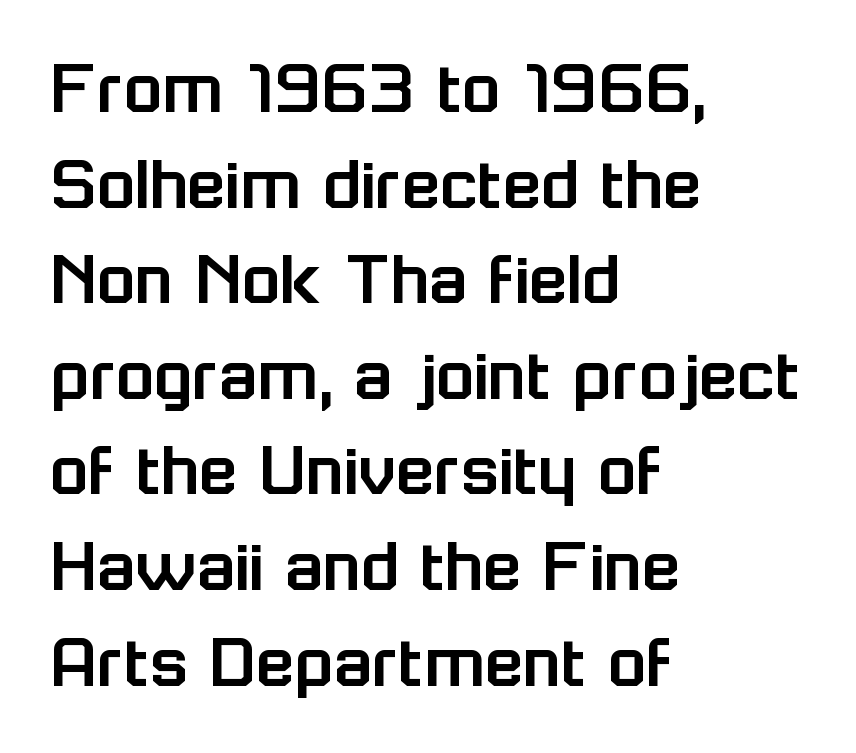
Has an underline been added? It has not. The type sits square on the baseline with zero lean. These lines are rendered in a variable-pitch font. Look at the tracking — it's just the regular setting, nothing added. Teacher's note: observe the even left margin — that is flush-left alignment.
